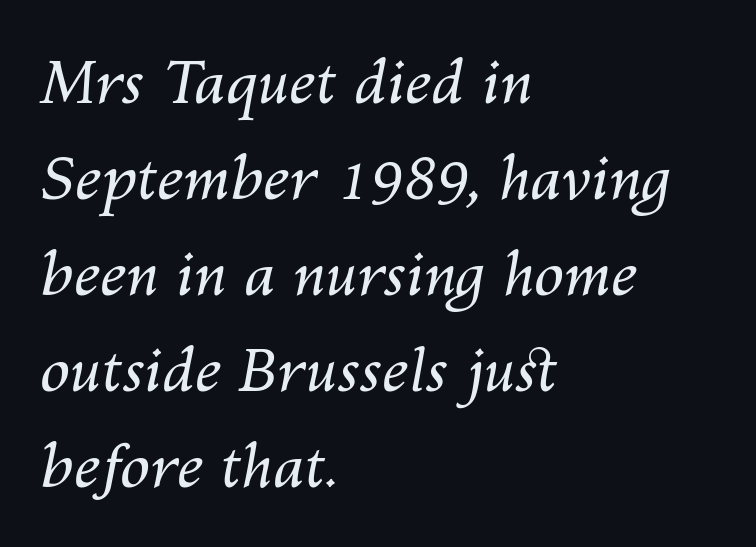
Honestly, the row spacing looks completely unremarkable. The whole block is typeset with a tilt. The letterforms sit shoulder to shoulder at normal distance. The characters are drawn with everyday or finer stroke widths.
